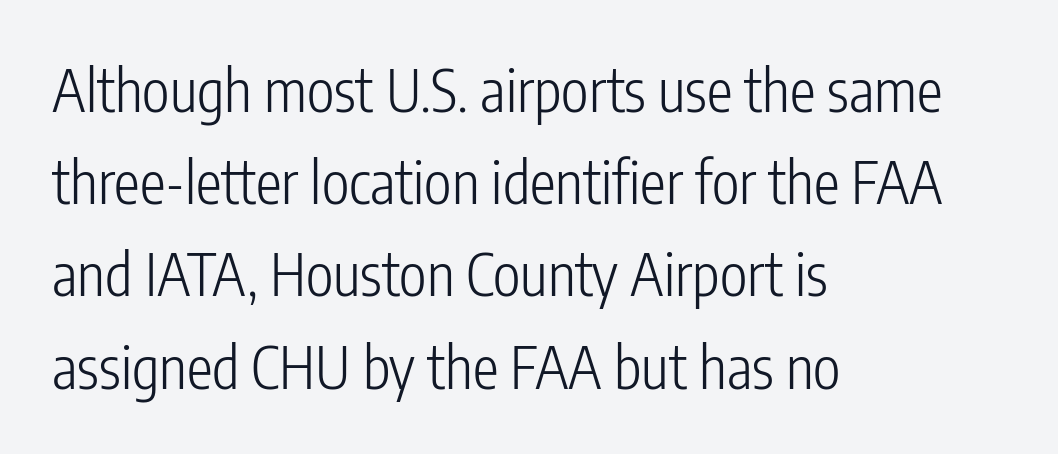
Serifs: no, the terminals of the letterforms are clean. Is this a fixed-width face? No — the glyphs have proportional, varying widths. This reads as an unemphasized weight, regular at the heaviest. The typesetter chose a ragged-right arrangement here. Upright lettering throughout.
